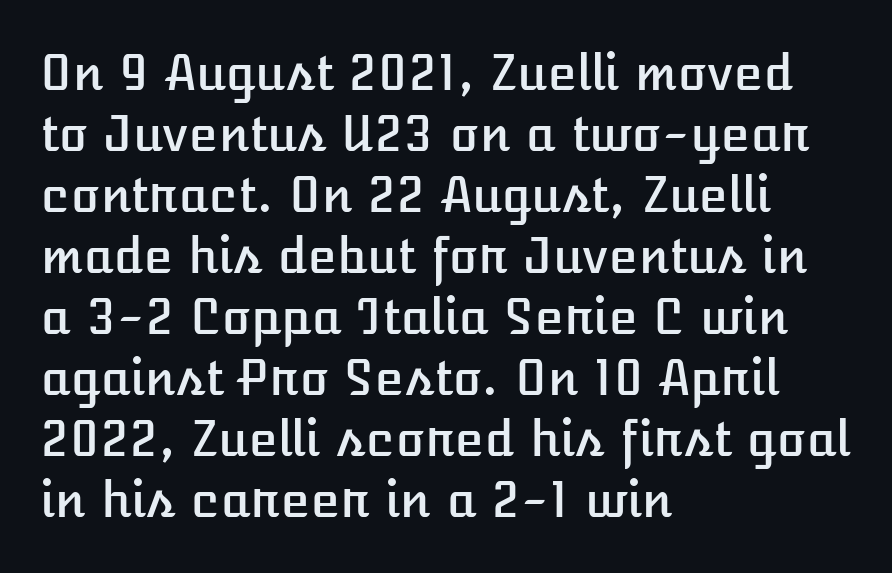
A clean baseline with only descenders dipping below it. These lines stack with their left ends in a neat column. The gaps between neighbouring characters are ordinary and unremarkable. The rendering uses natural spacing where letterforms have individual widths. Reading down the column, the eye jumps a familiar distance to each next line. The typography opts for an upright posture over an oblique one.
